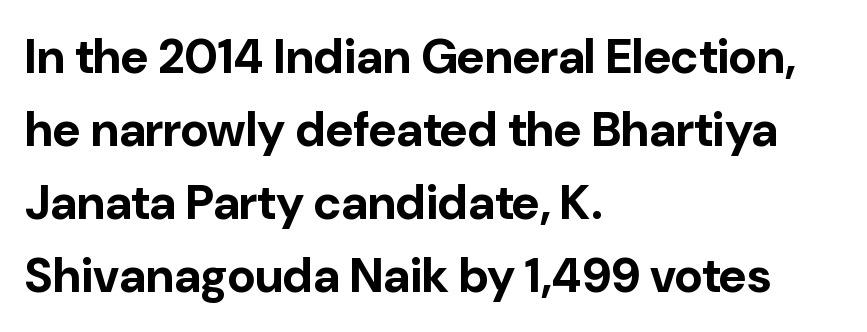
Think of a printed novel: that variable character pitch is what you see here. Rule under the text: the space is simply empty. The type is set solid horizontally, with unmodified tracking. Notice how thick the strokes are: this is what a full bold looks like.
